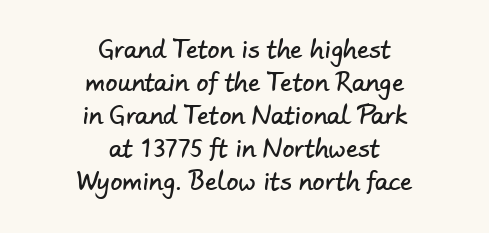
Q: Is the text underlined? A: No.
Q: How is the paragraph aligned? A: Centered.
Q: Is the spacing between letters normal or unusually wide? A: Normal.
Q: Is the spacing between lines tight, normal or loose? A: Normal.
